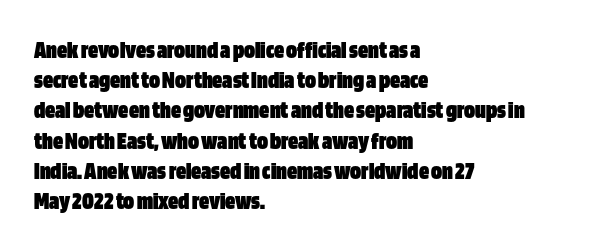
{"italic": "no", "bold": "yes", "underline": "no", "align": "left", "line_spacing_ratio": 1.21, "letter_spacing": "normal", "letter_spacing_em": 0.0, "glyph_px": 25}
